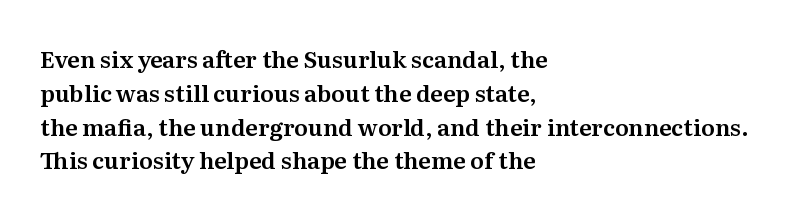
{"italic": "no", "underline": "no", "align": "left", "line_spacing": "normal", "line_spacing_ratio": 1.47, "letter_spacing": "normal", "letter_spacing_em": 0.0, "glyph_px": 23}
